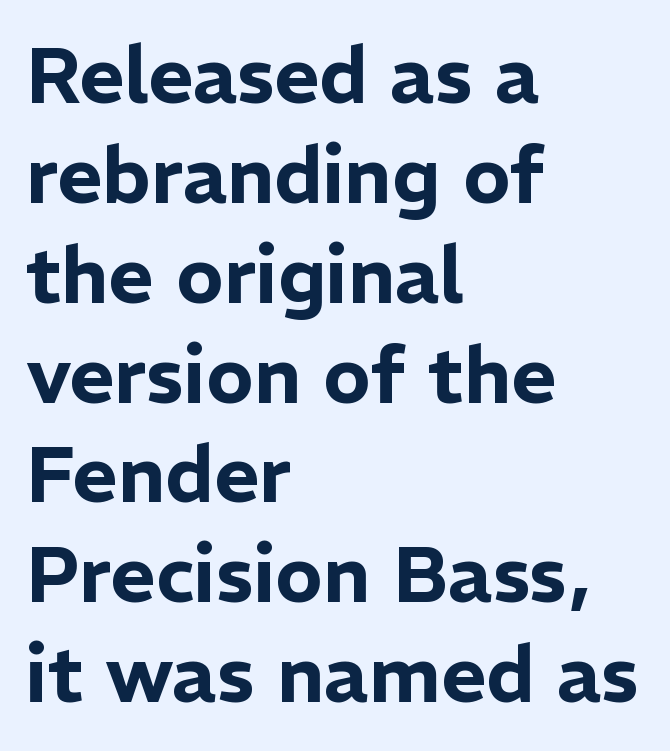
Q: Is the text italic (slanted)? A: No, it is upright.
Q: Is the typeface a serif or a sans-serif typeface? A: Sans-serif.
Q: Is the text underlined? A: No.
Q: How is the paragraph aligned? A: Left-aligned.
Q: Is the spacing between letters normal or unusually wide? A: Normal.
Q: Is the spacing between lines tight, normal or loose? A: Normal.
Q: Width (condensed, normal, or wide)? A: Normal.
Q: Stroke contrast? A: Low.
Q: x-height? A: Medium.
Q: Monospaced? A: No.
